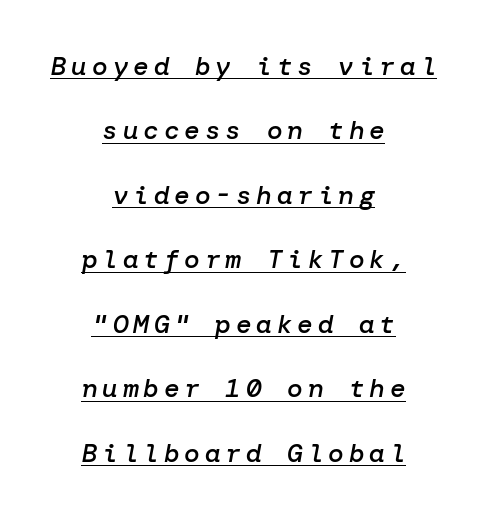
Underlined type. The lettering tilts uniformly, giving the passage an italic look. The designer dialed line spacing up above the default. Stems and bowls a touch heavier than normal — semibold. Caption: multi-line text, centered on the measure.
